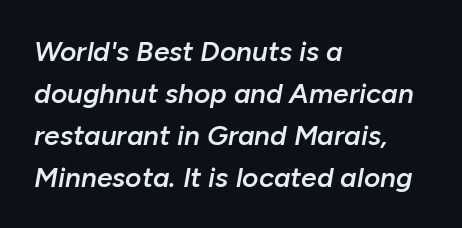
Slant detected: the letters are inclined. Note the varied advance widths — an 'i' is clearly narrower than an 'm'. A normal amount of white space separates one row of letters from the next. Descender tails drop into unmarked territory. What stands out about the letter spacing? Nothing — it is the standard amount. Typographic density is moderately raised because the face is semibold.
